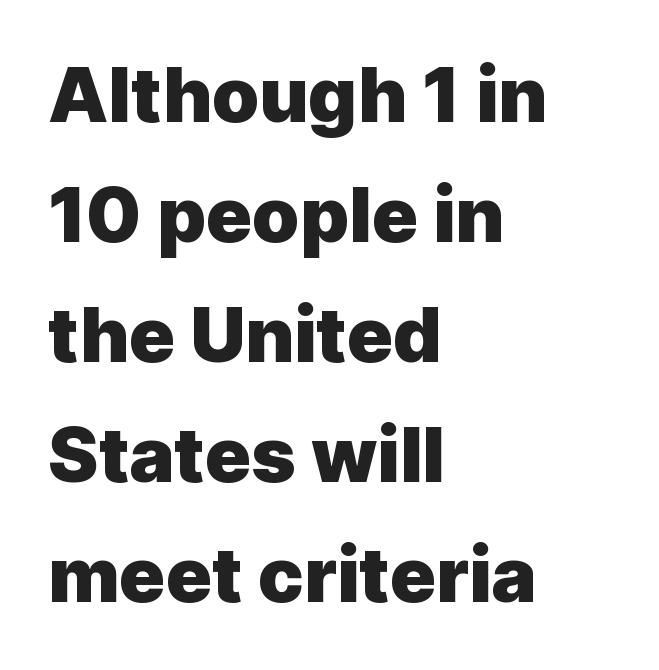
The line texture is even and compact thanks to regular tracking. The axis of the letterforms is exactly vertical. The passage shown is typed in a proportional face where columns would drift. Does the weight exceed regular? Yes, all the way to bold. This sample is left-justified, so line endings fall wherever the words run out.
